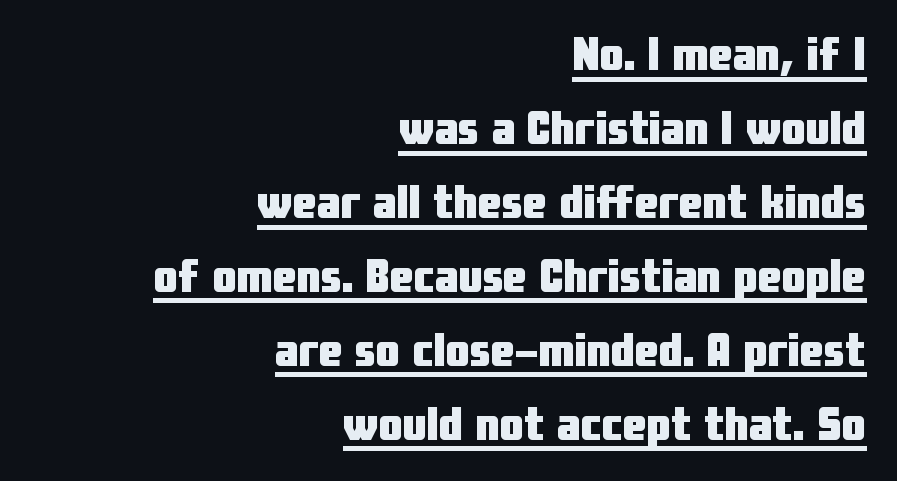
Q: Is the text bold? A: Yes.
Q: Is the text italic (slanted)? A: No, it is upright.
Q: Is the typeface a serif or a sans-serif typeface? A: Sans-serif.
Q: Is the text underlined? A: Yes.
Q: How is the paragraph aligned? A: Right-aligned.
Q: Is the spacing between letters normal or unusually wide? A: Normal.
Q: Is the spacing between lines tight, normal or loose? A: Normal.
Q: Width (condensed, normal, or wide)? A: Condensed.
Q: Stroke contrast? A: Low.
Q: x-height? A: Medium.
Q: Monospaced? A: No.
